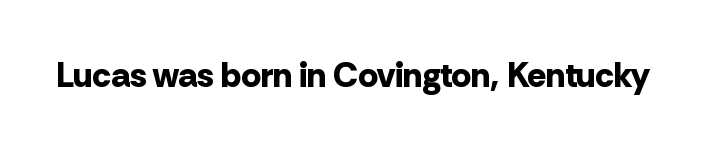
Q: Is the text bold? A: Yes.
Q: Is the text italic (slanted)? A: No, it is upright.
Q: Is the typeface a serif or a sans-serif typeface? A: Sans-serif.
Q: Is the text underlined? A: No.
Q: Is the spacing between letters normal or unusually wide? A: Normal.
Q: Width (condensed, normal, or wide)? A: Normal.
Q: Stroke contrast? A: Low.
Q: x-height? A: Medium.
Q: Monospaced? A: No.
